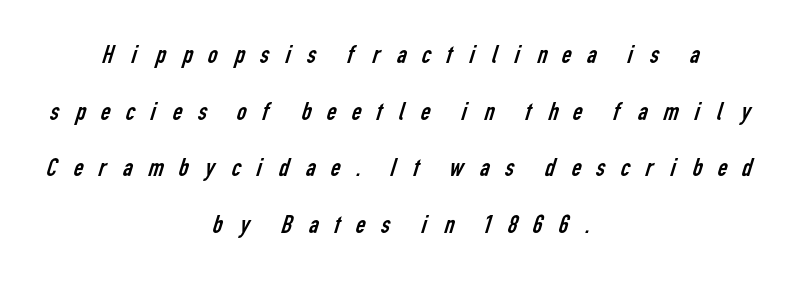
Q: Is the text bold? A: No.
Q: Is the text underlined? A: No.
Q: How is the paragraph aligned? A: Centered.
Q: Is the spacing between letters normal or unusually wide? A: Unusually wide.
Q: Is the spacing between lines tight, normal or loose? A: Loose.
